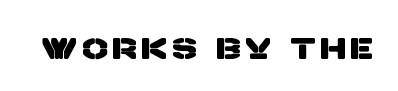
{"serif": "no", "width": "normal", "stroke_contrast": "low", "x_height": "large", "monospaced": "no", "underline": "no", "glyph_px": 30}
